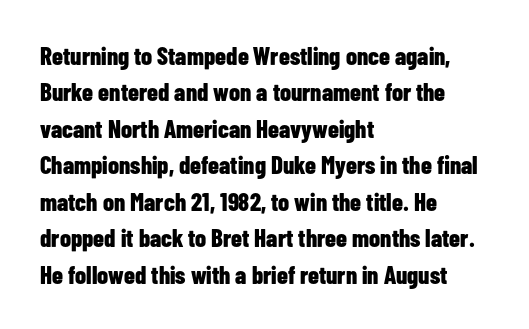
The letters are bold, with thick, heavy strokes. If you measured baseline to baseline, you'd find a middling distance. Posture: straight, roman, zero tilt. No word sits above an underline.
